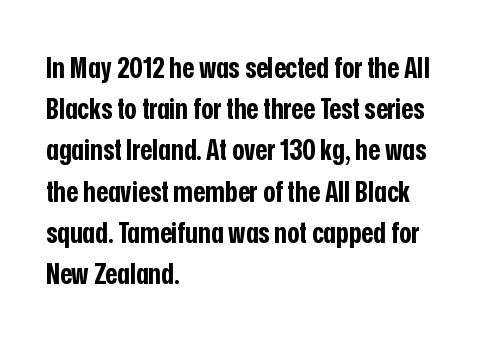
Q: Is the text bold? A: Yes.
Q: Is the text italic (slanted)? A: No, it is upright.
Q: Is the typeface a serif or a sans-serif typeface? A: Sans-serif.
Q: Is the text underlined? A: No.
Q: How is the paragraph aligned? A: Left-aligned.
Q: Is the spacing between letters normal or unusually wide? A: Normal.
Q: Is the spacing between lines tight, normal or loose? A: Normal.
Q: Width (condensed, normal, or wide)? A: Condensed.
Q: Stroke contrast? A: Low.
Q: x-height? A: Medium.
Q: Monospaced? A: No.
